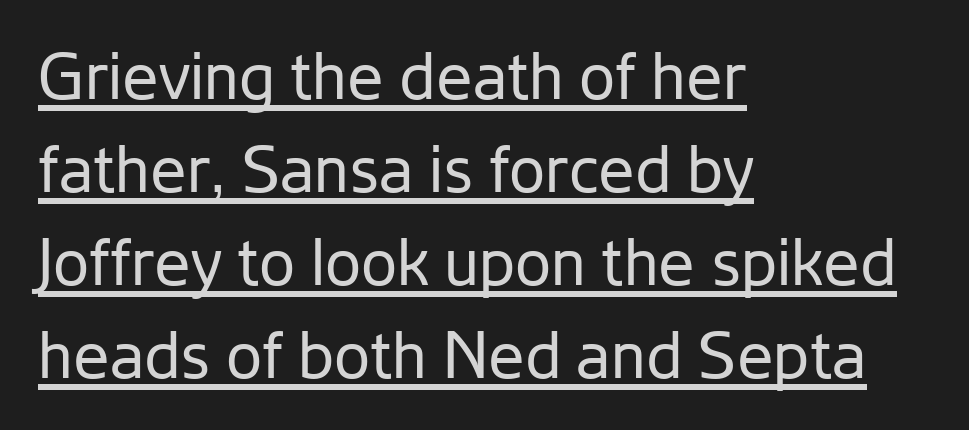
{"serif": "no", "italic": "no", "bold": "no", "weight": "regular", "width": "normal", "stroke_contrast": "low", "x_height": "medium", "monospaced": "no", "underline": "yes", "align": "left", "line_spacing": "normal", "line_spacing_ratio": 1.43, "letter_spacing": "normal", "letter_spacing_em": 0.0, "glyph_px": 65}
